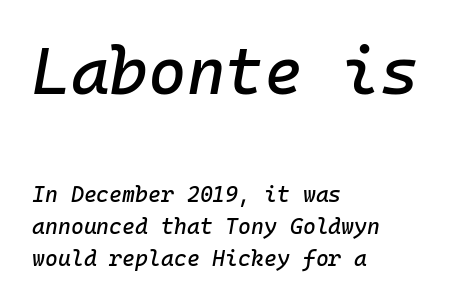
The image shows 66 px text type, italic (leaning right), monospaced; set left-aligned, normal line spacing (1.46x), normal letter spacing, not underlined; the first (top) block is 3.0x larger; low stroke contrast and a medium x-height.
